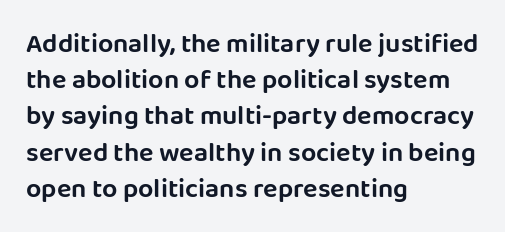
{"italic": "no", "underline": "no", "align": "left", "line_spacing": "normal", "line_spacing_ratio": 1.34, "letter_spacing": "normal", "letter_spacing_em": 0.0, "glyph_px": 27}
